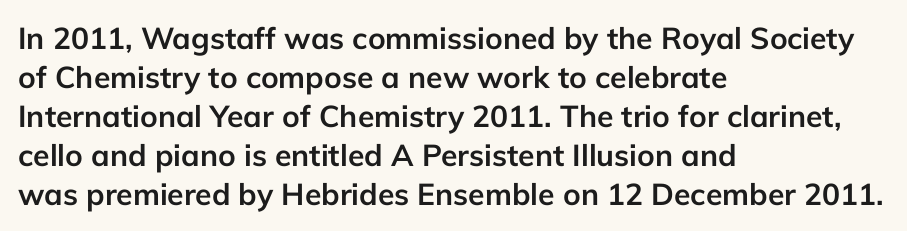
The lines are quadded left. Emphasis by weight is at full strength: bold. Spacing verdict: proportional, widths tailored to each character. If you measured baseline to baseline, you'd find a middling distance.
